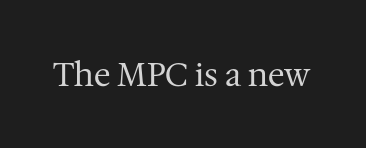
Q: Is the text bold? A: No.
Q: Is the text italic (slanted)? A: No, it is upright.
Q: Is the typeface a serif or a sans-serif typeface? A: Serif.
Q: Is the text underlined? A: No.
Q: Is the spacing between letters normal or unusually wide? A: Normal.
Q: Width (condensed, normal, or wide)? A: Normal.
Q: Stroke contrast? A: Medium.
Q: x-height? A: Medium.
Q: Monospaced? A: No.
